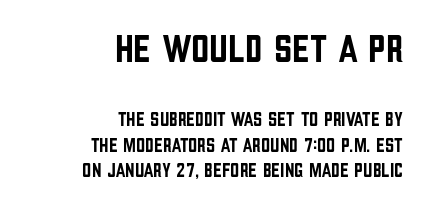
You could call the tracking neutral — neither tight nor loose. Bare-footed words on every line. I'd call this a sans setting — the letters go barefoot. The letters advance in unequal steps, a hallmark of proportional type. The rendering shrinks the type as you move from the upper chunk to the lower. This is roman type, the default non-slanted kind.
